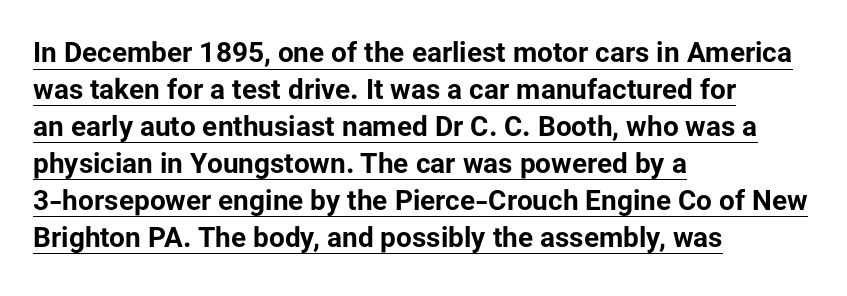
Q: Is the text bold? A: Yes.
Q: Is the text italic (slanted)? A: No, it is upright.
Q: Is the typeface a serif or a sans-serif typeface? A: Sans-serif.
Q: Is the text underlined? A: Yes.
Q: How is the paragraph aligned? A: Left-aligned.
Q: Is the spacing between letters normal or unusually wide? A: Normal.
Q: Is the spacing between lines tight, normal or loose? A: Normal.
Q: Width (condensed, normal, or wide)? A: Normal.
Q: Stroke contrast? A: Low.
Q: x-height? A: Medium.
Q: Monospaced? A: No.
